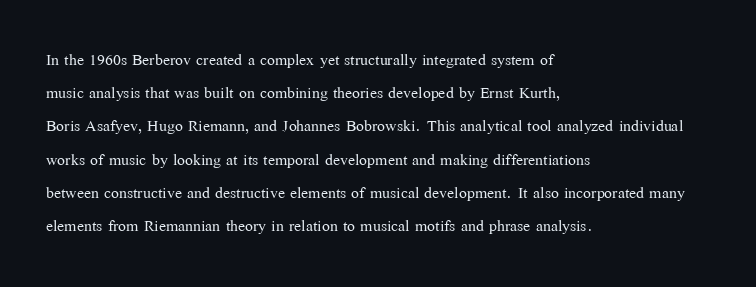
The face looks like a standard text weight, possibly lighter. Short and long lines alike share a common starting point at left. Vertically, the passage feels balanced, rows spaced as you'd expect. A bare baseline throughout the passage. Here the glyphs are tracked normally, forming tight word shapes.
